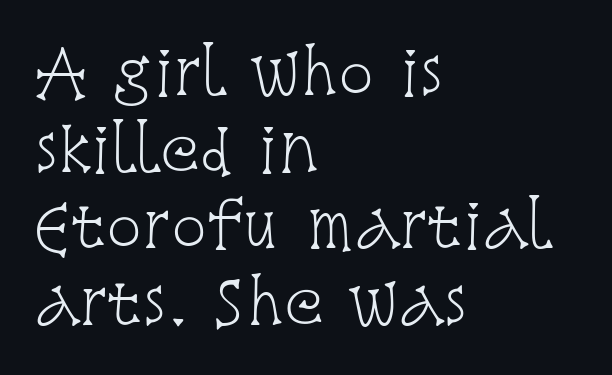
{"serif": "yes", "italic": "no", "bold": "no", "weight": "light", "width": "condensed", "stroke_contrast": "low", "x_height": "large", "monospaced": "no", "underline": "no", "align": "left", "line_spacing": "normal", "line_spacing_ratio": 1.3, "letter_spacing": "normal", "letter_spacing_em": 0.0, "glyph_px": 59}
